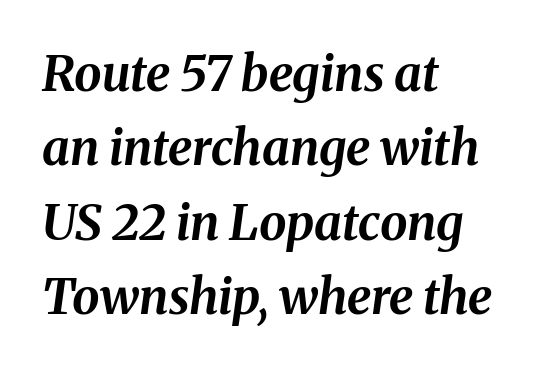
The image shows 49 px bold type, italic (leaning right); set left-aligned, normal line spacing (1.52x), normal letter spacing, not underlined; medium stroke contrast and a medium x-height.
